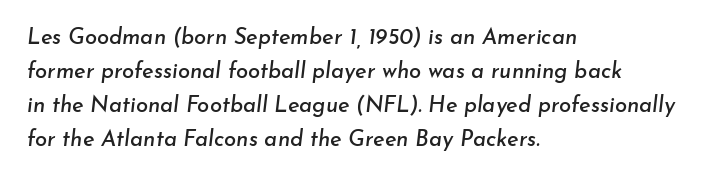
The image shows 22 px text type, italic (leaning right); set left-aligned, normal line spacing (1.54x), normal letter spacing, not underlined.
